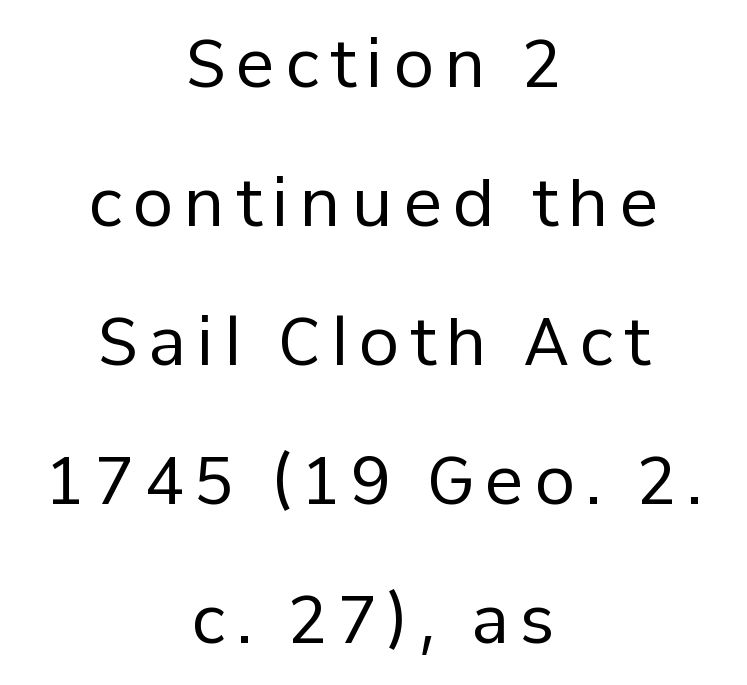
The image shows 65 px regular-weight sans-serif type, upright; set centered, loose line spacing (2.14x), not underlined; low stroke contrast and a medium x-height.
